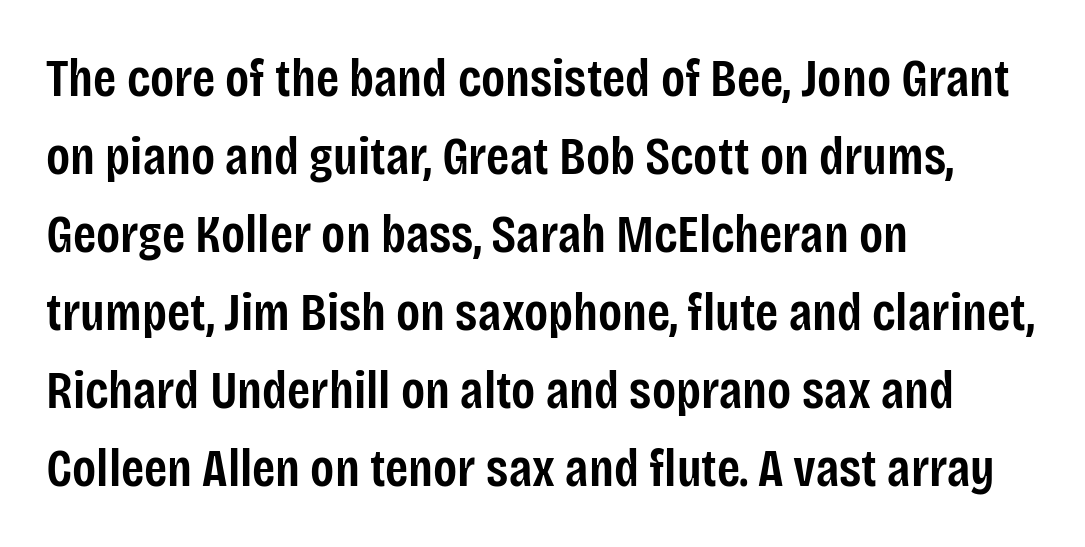
Q: Is the text bold? A: Semi-bold.
Q: Is the text italic (slanted)? A: No, it is upright.
Q: Is the typeface a serif or a sans-serif typeface? A: Sans-serif.
Q: Is the text underlined? A: No.
Q: How is the paragraph aligned? A: Left-aligned.
Q: Is the spacing between letters normal or unusually wide? A: Normal.
Q: Is the spacing between lines tight, normal or loose? A: Normal.
Q: Width (condensed, normal, or wide)? A: Condensed.
Q: Stroke contrast? A: Low.
Q: x-height? A: Large.
Q: Monospaced? A: No.
